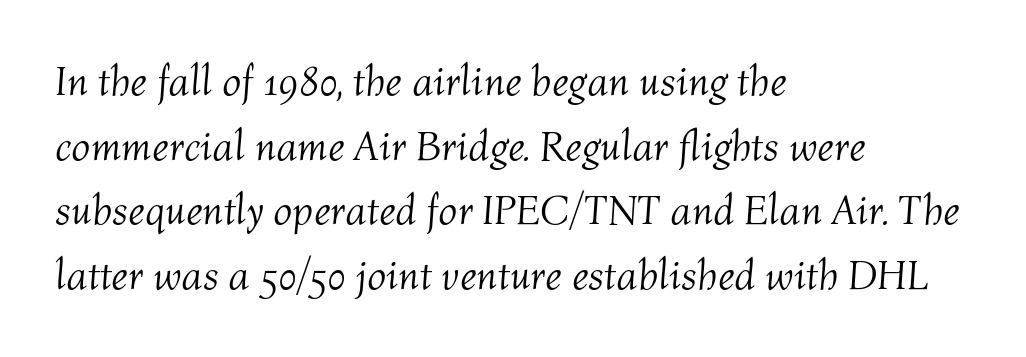
Q: Is the text bold? A: No.
Q: Is the text italic (slanted)? A: Yes, it leans right by about 4 degrees.
Q: Is the text underlined? A: No.
Q: How is the paragraph aligned? A: Left-aligned.
Q: Is the spacing between letters normal or unusually wide? A: Normal.
Q: Is the spacing between lines tight, normal or loose? A: Normal.
Q: Width (condensed, normal, or wide)? A: Normal.
Q: Stroke contrast? A: Medium.
Q: x-height? A: Medium.
Q: Monospaced? A: No.
